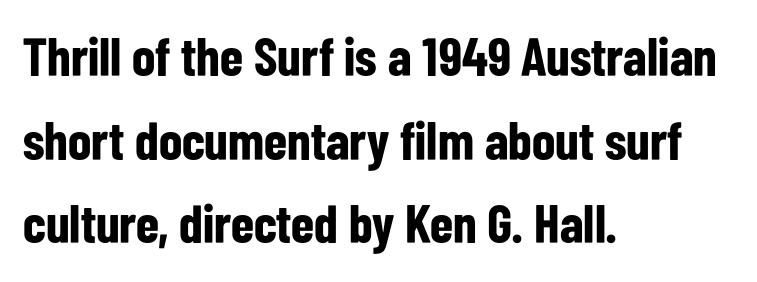
The image shows 54 px bold, condensed sans-serif type, upright; set left-aligned, normal line spacing (1.55x), normal letter spacing, not underlined; low stroke contrast and a medium x-height.
